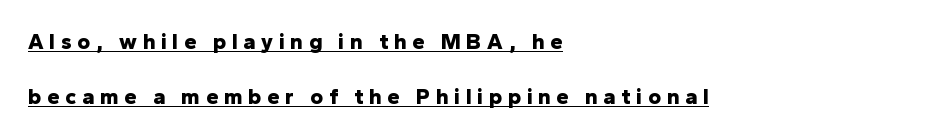
The image shows 22 px bold type, upright; set left-aligned, loose line spacing (2.49x), unusually wide letter spacing (+0.26 em), underlined.
